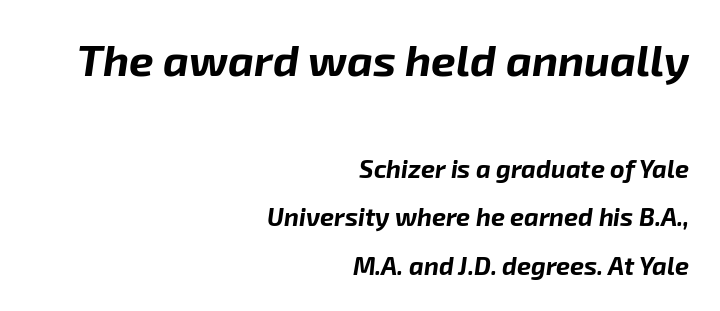
{"italic": "yes", "lean": "right", "slant_degrees": 8, "bold": "yes", "weight": "bold", "width": "normal", "stroke_contrast": "low", "x_height": "medium", "monospaced": "no", "underline": "no", "align": "right", "line_spacing": "loose", "line_spacing_ratio": 1.94, "letter_spacing": "normal", "letter_spacing_em": 0.0, "larger_block": "first", "size_ratio": 1.76, "glyph_px": 44}
